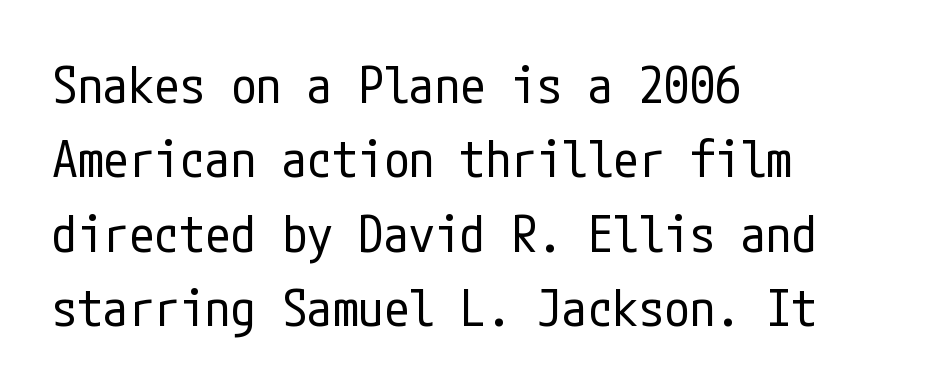
{"serif": "no", "italic": "no", "bold": "no", "weight": "regular", "width": "condensed", "stroke_contrast": "low", "x_height": "medium", "underline": "no", "align": "left", "line_spacing": "normal", "line_spacing_ratio": 1.46, "letter_spacing": "normal", "letter_spacing_em": 0.0, "glyph_px": 51}
